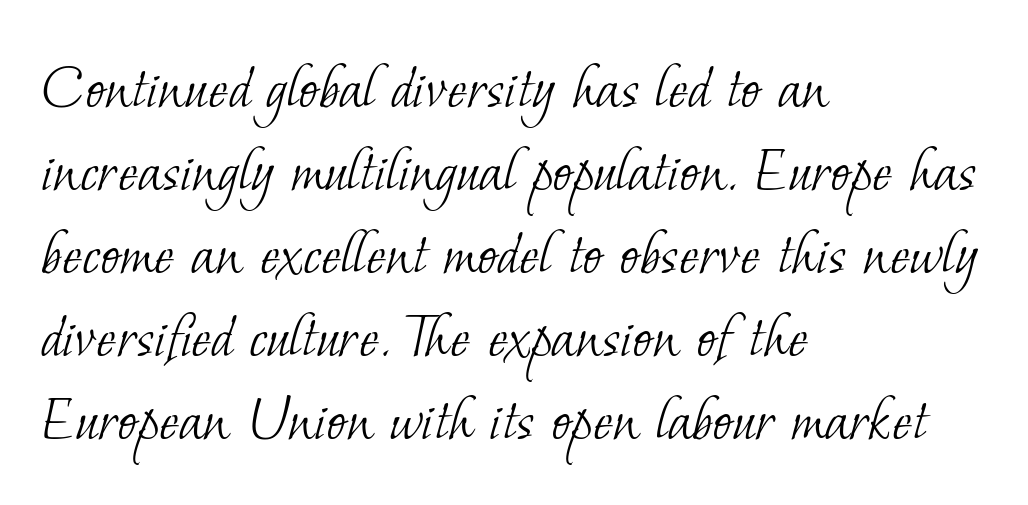
{"serif": "yes", "bold": "no", "weight": "light", "width": "normal", "stroke_contrast": "low", "x_height": "small", "monospaced": "no", "underline": "no", "align": "left", "line_spacing_ratio": 1.24, "letter_spacing": "normal", "letter_spacing_em": 0.0, "glyph_px": 67}
